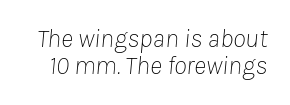
The image shows 26 px text type, italic (leaning right); set tight line spacing (1.05x), normal letter spacing, not underlined.
